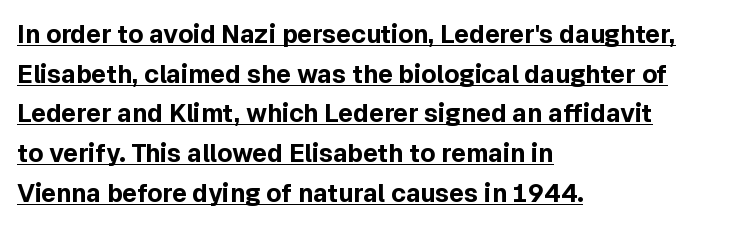
Q: Is the text bold? A: Yes.
Q: Is the text italic (slanted)? A: No, it is upright.
Q: Is the text underlined? A: Yes.
Q: How is the paragraph aligned? A: Left-aligned.
Q: Is the spacing between letters normal or unusually wide? A: Normal.
Q: Is the spacing between lines tight, normal or loose? A: Normal.
